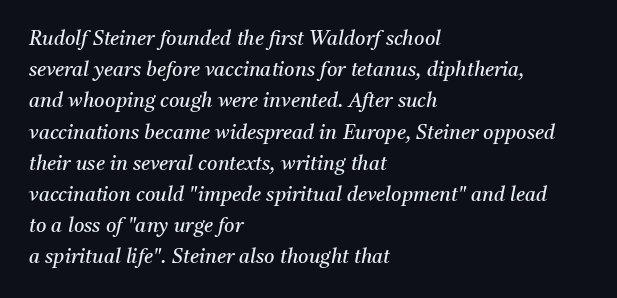
Q: Is the text bold? A: No.
Q: Is the text italic (slanted)? A: Yes, it leans right by about 11 degrees.
Q: Is the text underlined? A: No.
Q: How is the paragraph aligned? A: Left-aligned.
Q: Is the spacing between letters normal or unusually wide? A: Normal.
Q: Is the spacing between lines tight, normal or loose? A: Normal.
